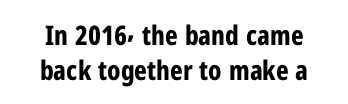
Q: Is the text bold? A: Yes.
Q: Is the text italic (slanted)? A: No, it is upright.
Q: Is the text underlined? A: No.
Q: Is the spacing between letters normal or unusually wide? A: Normal.
Q: Is the spacing between lines tight, normal or loose? A: Normal.
